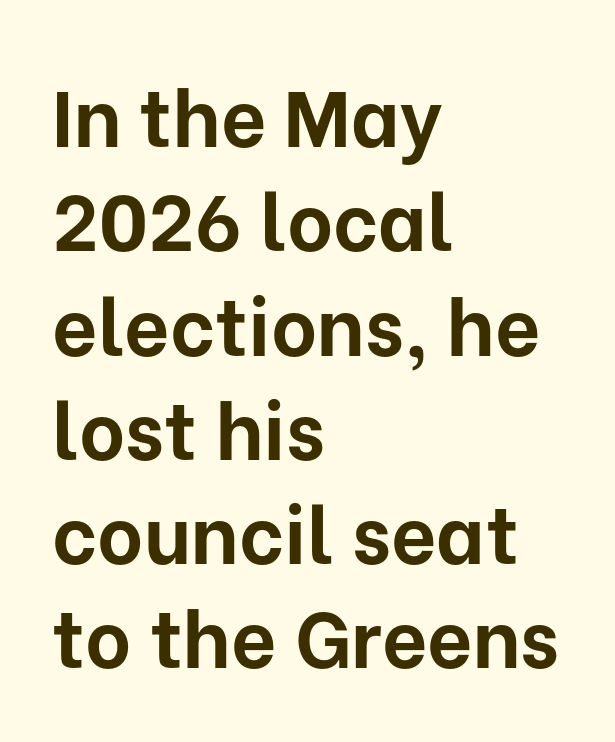
These lines are rendered in a variable-pitch font. Left-aligned paragraph, ragged on the right. Standard letterfit; no display-style spreading of the glyphs. Nothing sits at the stroke ends, so this counts as sans-serif. The specimen reads as upright at a glance. This sample keeps an unexceptional amount of space between lines.
